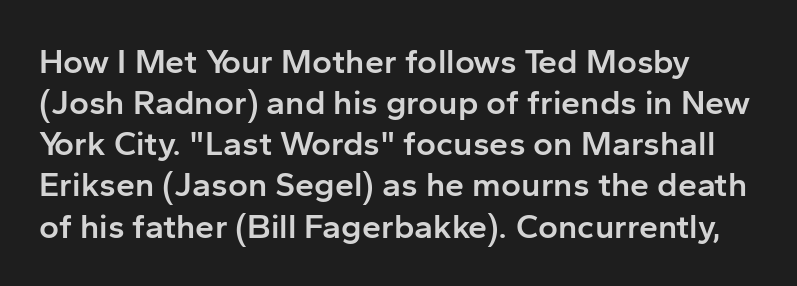
The image shows 34 px semibold sans-serif type, upright; set line spacing 1.21x, normal letter spacing, not underlined; low stroke contrast and a medium x-height.
